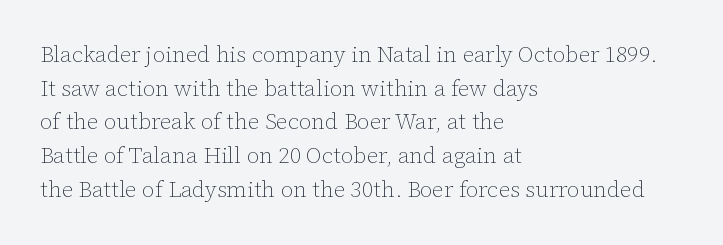
Q: Is the text bold? A: No.
Q: Is the text italic (slanted)? A: No, it is upright.
Q: Is the text underlined? A: No.
Q: How is the paragraph aligned? A: Left-aligned.
Q: Is the spacing between letters normal or unusually wide? A: Normal.
Q: Is the spacing between lines tight, normal or loose? A: Normal.
